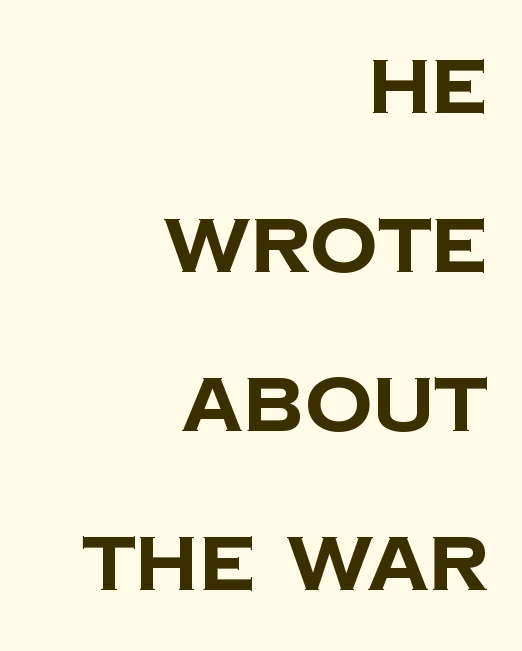
{"serif": "no", "bold": "yes", "weight": "bold", "width": "normal", "stroke_contrast": "low", "x_height": "large", "monospaced": "no", "underline": "no", "align": "right", "line_spacing": "loose", "line_spacing_ratio": 2.09, "letter_spacing": "normal", "letter_spacing_em": 0.0, "glyph_px": 76}
